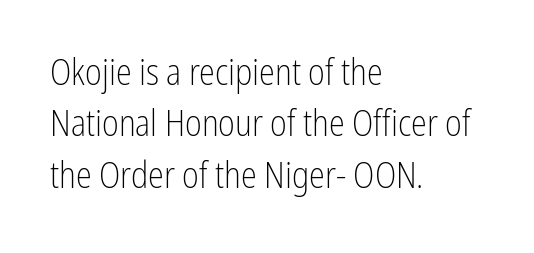
Q: Is the text bold? A: No.
Q: Is the text italic (slanted)? A: No, it is upright.
Q: Is the typeface a serif or a sans-serif typeface? A: Sans-serif.
Q: Is the text underlined? A: No.
Q: How is the paragraph aligned? A: Left-aligned.
Q: Is the spacing between letters normal or unusually wide? A: Normal.
Q: Is the spacing between lines tight, normal or loose? A: Normal.
Q: Width (condensed, normal, or wide)? A: Condensed.
Q: Stroke contrast? A: Low.
Q: x-height? A: Medium.
Q: Monospaced? A: No.
